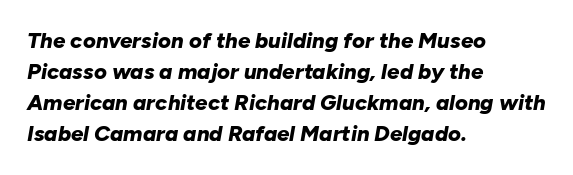
Weight: bold. Descender tails drop into unmarked territory. Does extra space separate the letters? No, they use regular spacing. Notice how descenders clear the ascenders below comfortably — that's standard leading. Would a proofreader flag this as italicized? Yes. Compared with a centered layout, this one pins lines to the left instead.
